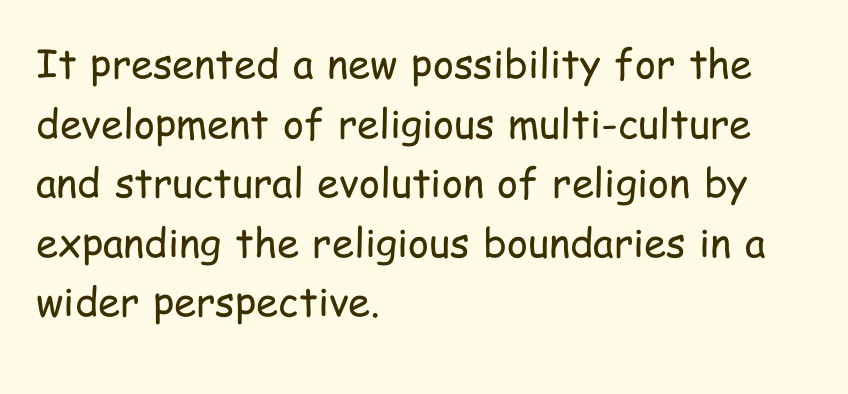
The image shows 40 px regular-weight, condensed sans-serif type, upright; set left-aligned, normal line spacing (1.49x), normal letter spacing, not underlined; low stroke contrast and a medium x-height.
